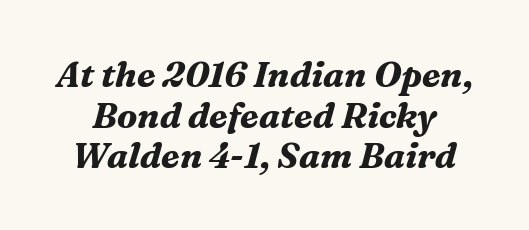
In terms of letterform style, serifs are clearly present. Posture: slanted. Think of a printed novel: that variable character pitch is what you see here. I'd describe the lettering as bold — thick and assertive.
